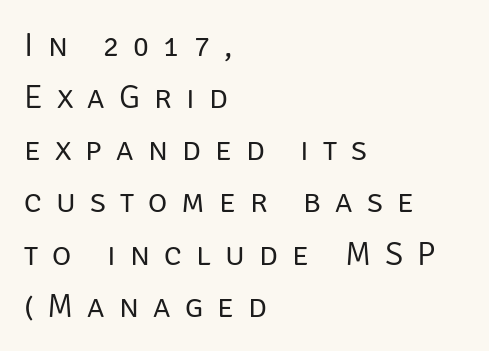
Q: Is the text bold? A: No.
Q: Is the text italic (slanted)? A: No, it is upright.
Q: Is the typeface a serif or a sans-serif typeface? A: Sans-serif.
Q: Is the text underlined? A: No.
Q: How is the paragraph aligned? A: Left-aligned.
Q: Is the spacing between letters normal or unusually wide? A: Unusually wide.
Q: Is the spacing between lines tight, normal or loose? A: Normal.
Q: Width (condensed, normal, or wide)? A: Normal.
Q: Stroke contrast? A: Low.
Q: x-height? A: Large.
Q: Monospaced? A: No.
